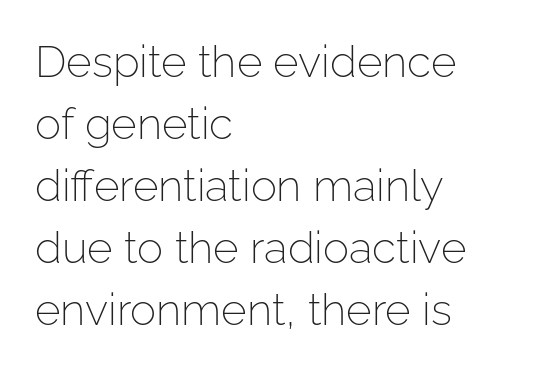
The image shows 44 px light sans-serif type, upright; set left-aligned, normal line spacing (1.41x), normal letter spacing, not underlined; low stroke contrast and a medium x-height.
